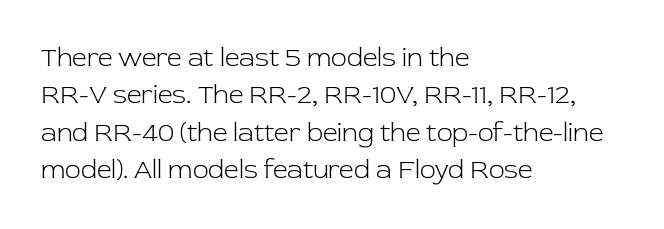
Q: Is the text bold? A: No.
Q: Is the text italic (slanted)? A: No, it is upright.
Q: Is the text underlined? A: No.
Q: How is the paragraph aligned? A: Left-aligned.
Q: Is the spacing between letters normal or unusually wide? A: Normal.
Q: Is the spacing between lines tight, normal or loose? A: Normal.
